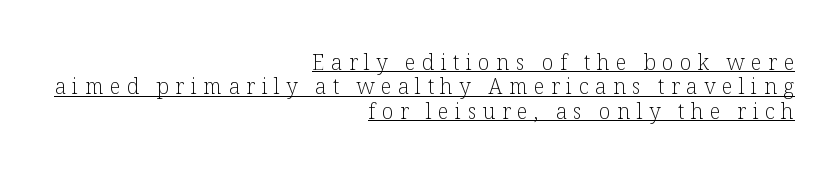
Underline: present. Does the lettering tilt? It doesn't — this is upright. Line endings align vertically; line beginnings do not. Loose tracking; the words dissolve into strings of separated letters.
